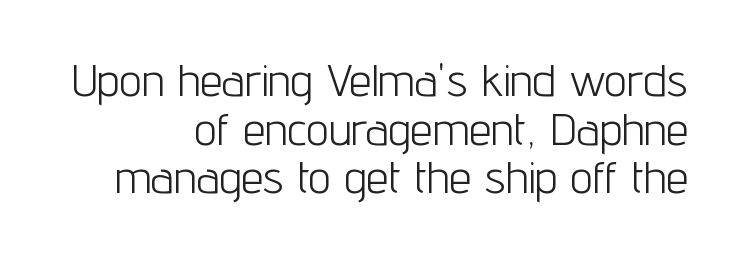
Q: Is the text bold? A: No.
Q: Is the text italic (slanted)? A: No, it is upright.
Q: Is the typeface a serif or a sans-serif typeface? A: Sans-serif.
Q: Is the text underlined? A: No.
Q: How is the paragraph aligned? A: Right-aligned.
Q: Is the spacing between letters normal or unusually wide? A: Normal.
Q: Is the spacing between lines tight, normal or loose? A: Tight.
Q: Width (condensed, normal, or wide)? A: Condensed.
Q: Stroke contrast? A: Low.
Q: x-height? A: Medium.
Q: Monospaced? A: No.
